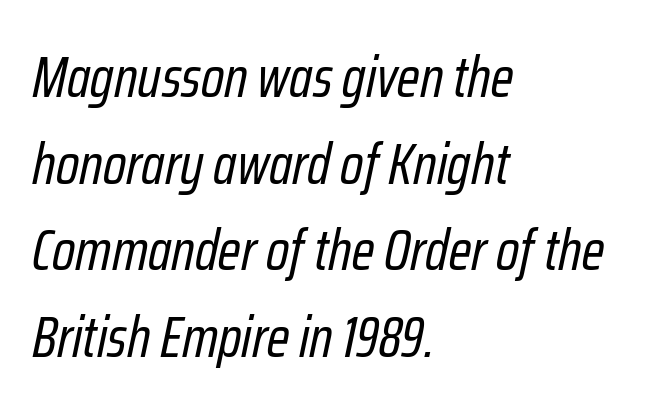
{"italic": "yes", "lean": "right", "slant_degrees": 12, "bold": "no", "weight": "regular", "width": "condensed", "stroke_contrast": "low", "x_height": "medium", "monospaced": "no", "underline": "no", "align": "left", "line_spacing": "normal", "line_spacing_ratio": 1.52, "letter_spacing": "normal", "letter_spacing_em": 0.0, "glyph_px": 57}
